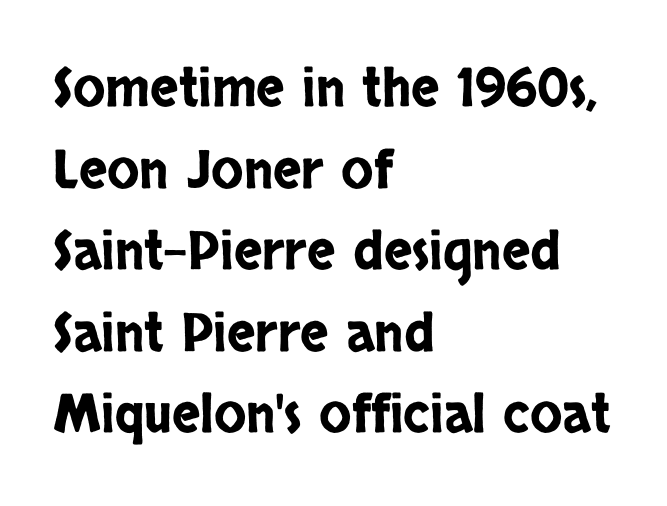
The designer went with a sans here, leaving each stem footless. This is roman type, the default non-slanted kind. You could not count columns in this text — the font is proportionally spaced. Tracking value appears to be zero — textbook default spacing. Decoration check: the copy has no underline. Line starts are locked; line ends wander.
